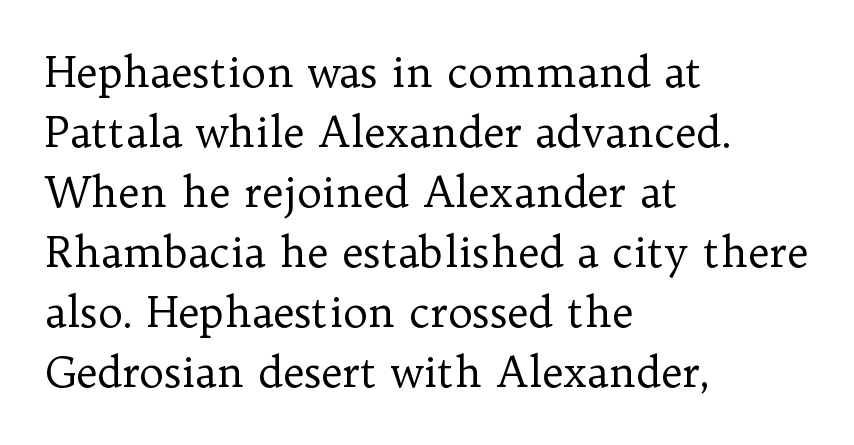
Style check: upright. Interline gaps are of average width in this sample. Look at the tracking — it's just the regular setting, nothing added. Which margin do the lines hug? The left one — the right edge is uneven. The weight tops out at a normal text grade. Spacing verdict: proportional, widths tailored to each character.
